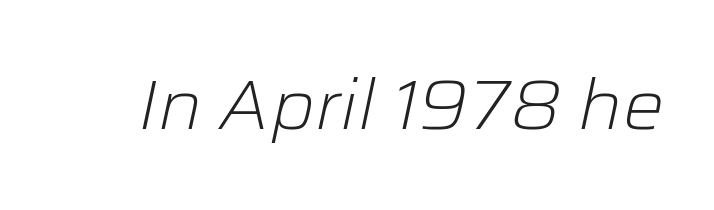
{"italic": "yes", "lean": "right", "slant_degrees": 12, "bold": "no", "weight": "light", "width": "normal", "stroke_contrast": "low", "x_height": "medium", "monospaced": "no", "underline": "no", "letter_spacing": "normal", "letter_spacing_em": 0.0, "glyph_px": 69}
